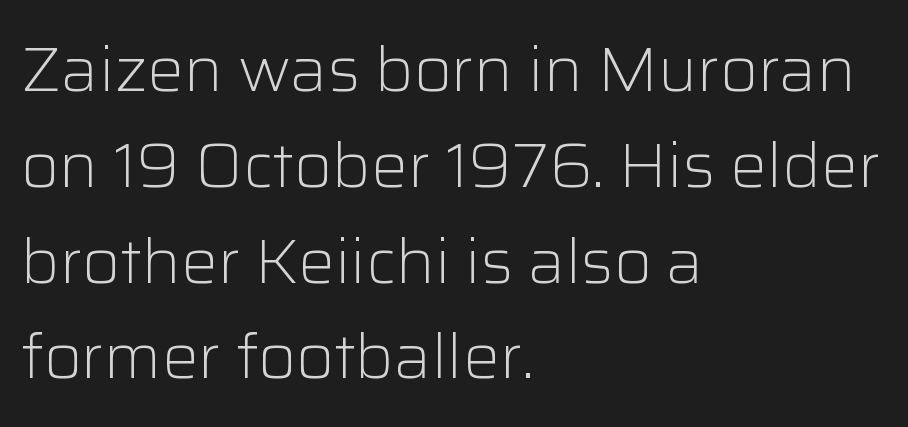
Q: Is the text bold? A: No.
Q: Is the text italic (slanted)? A: No, it is upright.
Q: Is the typeface a serif or a sans-serif typeface? A: Sans-serif.
Q: Is the text underlined? A: No.
Q: How is the paragraph aligned? A: Left-aligned.
Q: Is the spacing between letters normal or unusually wide? A: Normal.
Q: Is the spacing between lines tight, normal or loose? A: Normal.
Q: Width (condensed, normal, or wide)? A: Normal.
Q: Stroke contrast? A: Low.
Q: x-height? A: Medium.
Q: Monospaced? A: No.
